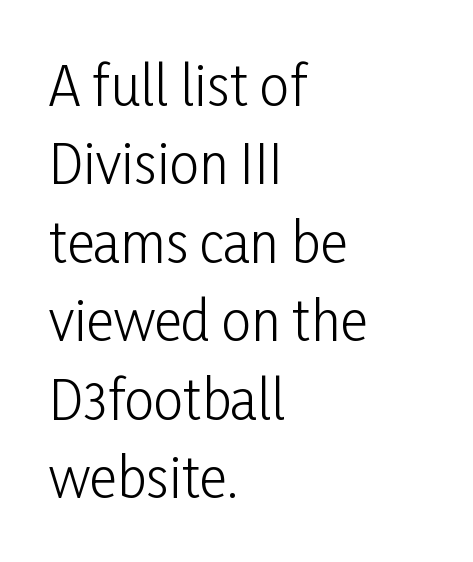
Unlike italic type, these characters show no tilt at all. Note the varied advance widths — an 'i' is clearly narrower than an 'm'. The text was rendered using a sans face with plain stroke endings. Line starts are locked; line ends wander.
